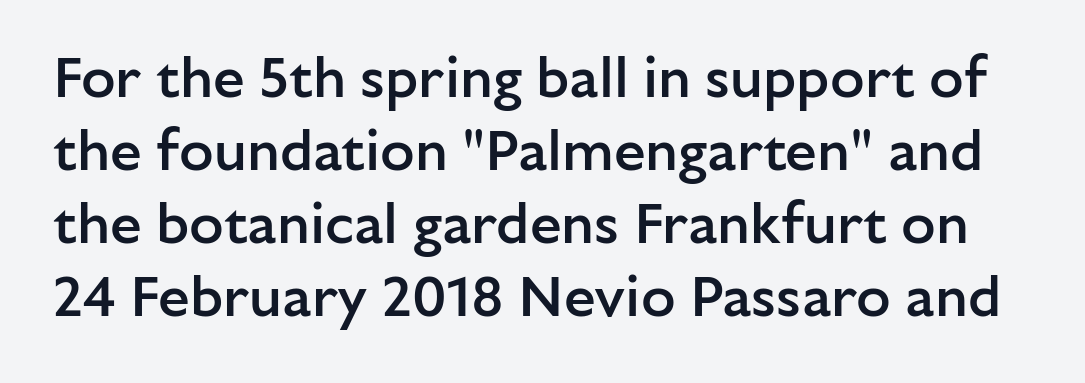
{"serif": "no", "italic": "no", "bold": "semi", "weight": "semibold", "width": "normal", "stroke_contrast": "low", "x_height": "medium", "monospaced": "no", "underline": "no", "line_spacing": "normal", "line_spacing_ratio": 1.28, "letter_spacing": "normal", "letter_spacing_em": 0.0, "glyph_px": 57}
